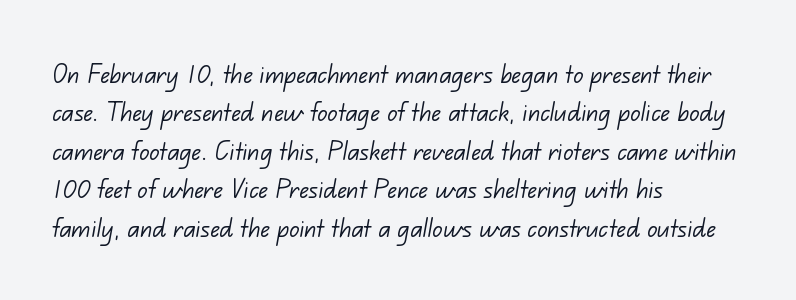
{"serif": "no", "bold": "no", "weight": "light", "width": "normal", "stroke_contrast": "low", "x_height": "small", "monospaced": "no", "underline": "no", "align": "left", "line_spacing_ratio": 1.24, "letter_spacing": "normal", "letter_spacing_em": 0.0, "glyph_px": 31}
